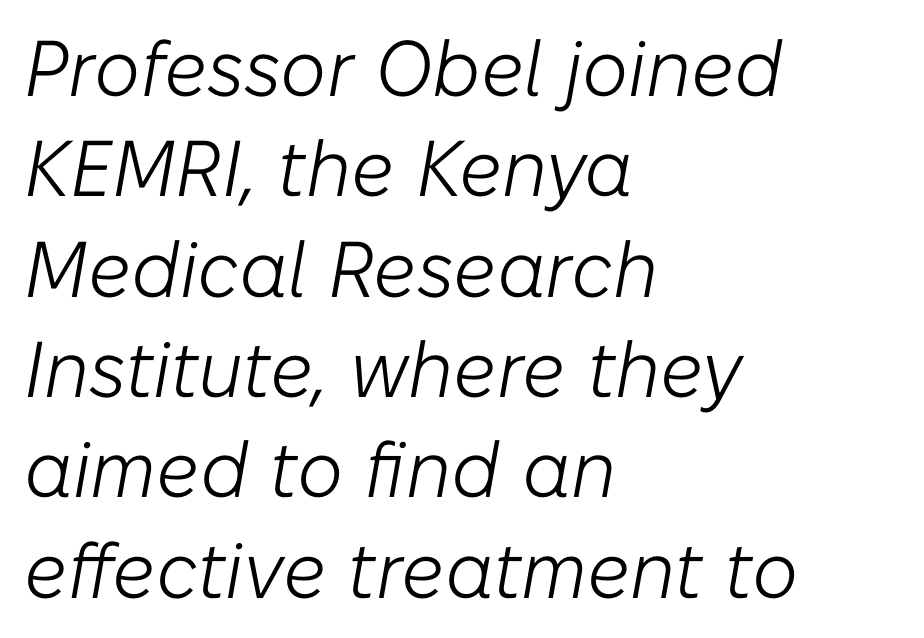
Typeset ragged right — the left edge is the straight one. This sample has the flowing, uneven cadence of proportional lettering. Descenders hang freely into open space. Posture: slanted. Letters have the restrained weight of plain body copy at most. Evenly set lines give the paragraph a standard silhouette.
